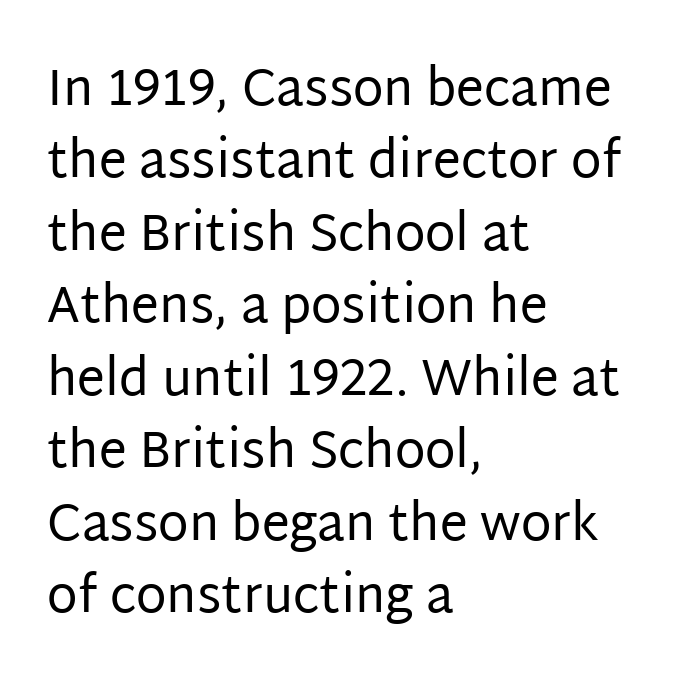
{"serif": "no", "italic": "no", "bold": "no", "weight": "regular", "width": "normal", "stroke_contrast": "low", "x_height": "large", "monospaced": "no", "underline": "no", "align": "left", "line_spacing": "normal", "line_spacing_ratio": 1.45, "letter_spacing": "normal", "letter_spacing_em": 0.0, "glyph_px": 50}
